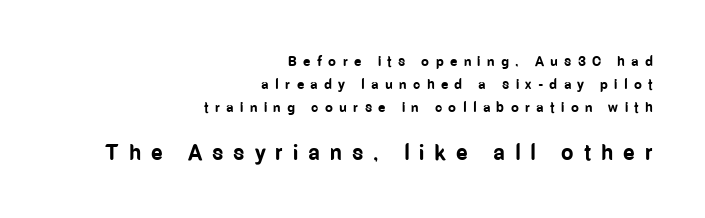
The image shows 22 px bold type, upright; set right-aligned, normal line spacing (1.66x), unusually wide letter spacing (+0.45 em), not underlined; the second (bottom) block is 1.57x larger.
